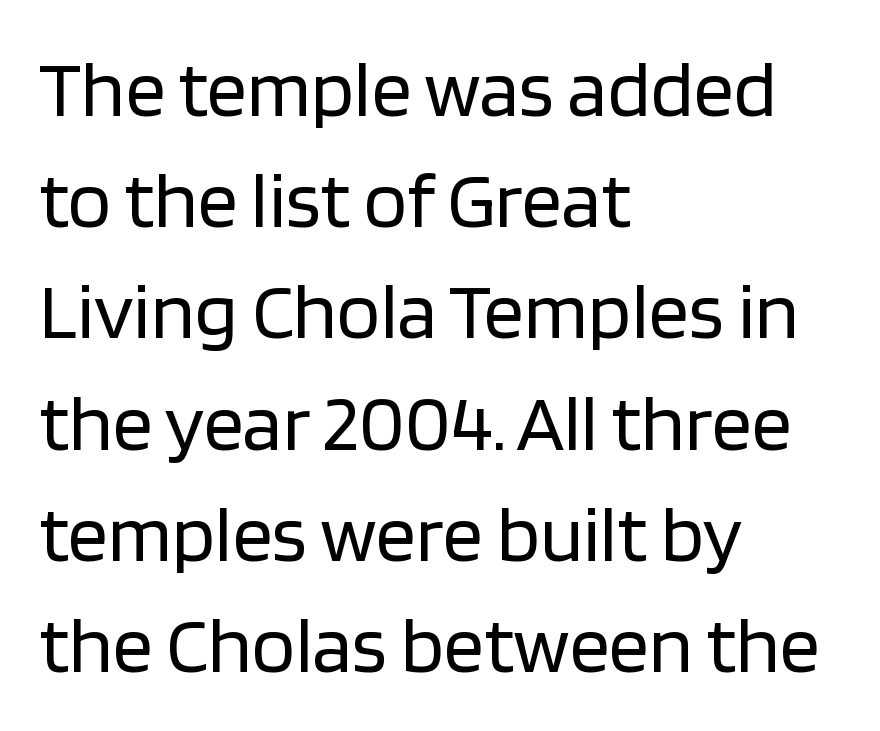
Q: Is the text bold? A: No.
Q: Is the text italic (slanted)? A: No, it is upright.
Q: Is the typeface a serif or a sans-serif typeface? A: Sans-serif.
Q: Is the text underlined? A: No.
Q: How is the paragraph aligned? A: Left-aligned.
Q: Is the spacing between letters normal or unusually wide? A: Normal.
Q: Is the spacing between lines tight, normal or loose? A: Normal.
Q: Width (condensed, normal, or wide)? A: Normal.
Q: Stroke contrast? A: Low.
Q: x-height? A: Large.
Q: Monospaced? A: No.
